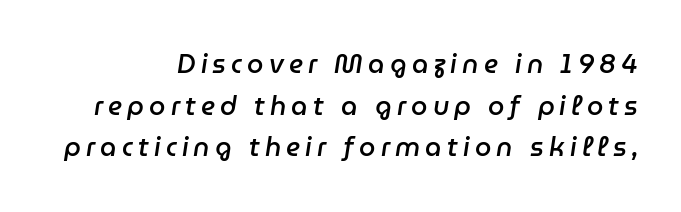
Short note: letters widely spaced. The specimen omits any rule beneath the text block's lines. Posture: slanted. Stroke thickness is moderately raised; the sample reads as semibold.
